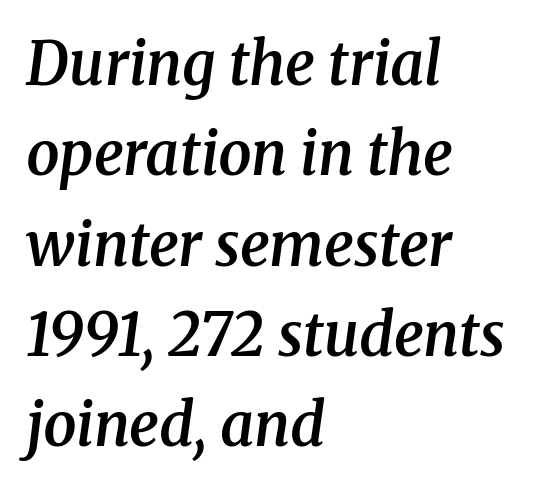
When letters slant like this, we call the style italic. Each letter keeps its own natural width here, so spacing adapts to shape. The rendering shows small feet on the letterforms — a serif design. Reading down the column, the eye jumps a familiar distance to each next line. The lines are quadded left.
